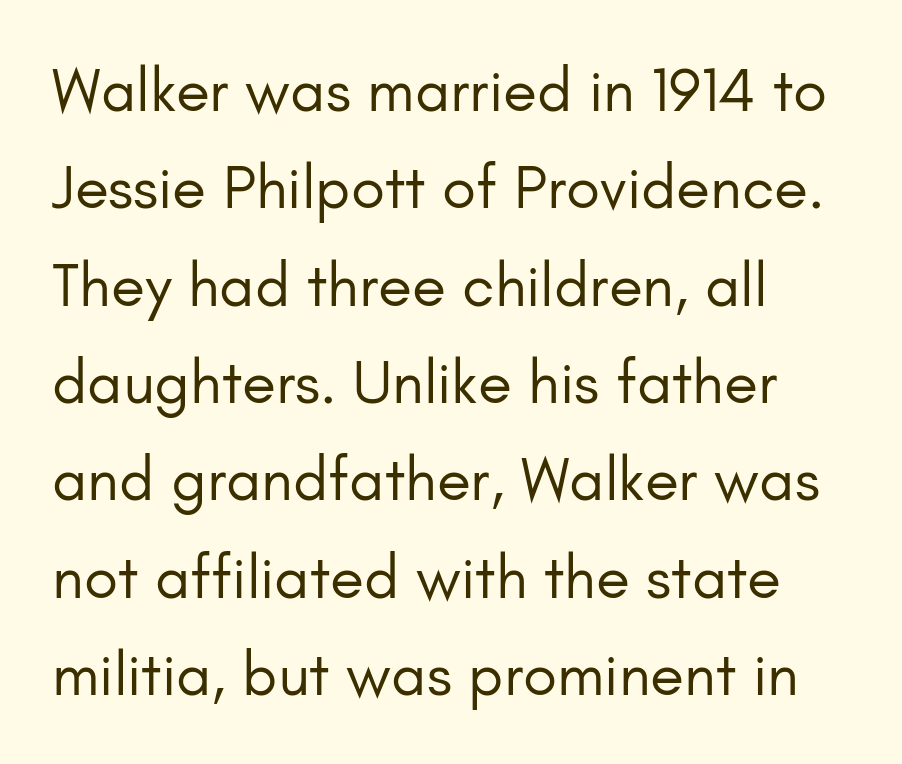
Looks like regular typesetting: each glyph gets only the width it needs. A typesetter would mark this as roman, not italic. Each letter's strokes conclude bluntly, with no projecting serifs. The passage shown has conventional tracking throughout.
